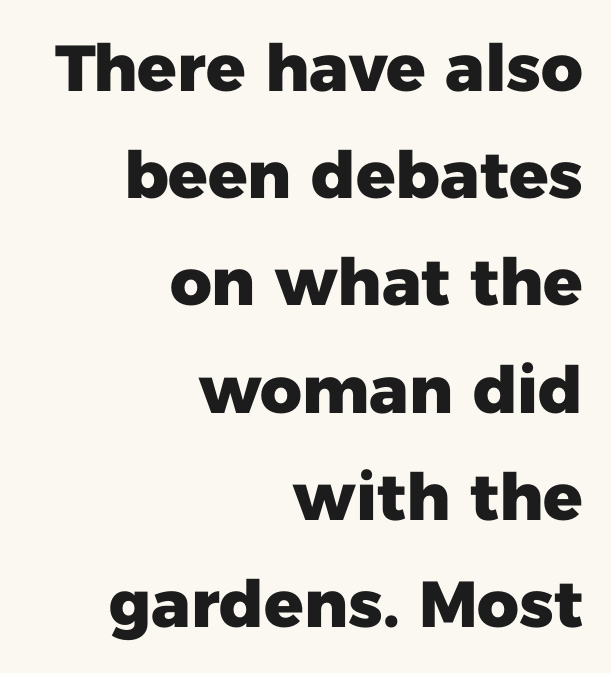
The image shows 65 px heavy sans-serif type, upright; set right-aligned, normal line spacing (1.65x), normal letter spacing, not underlined; low stroke contrast and a medium x-height.
